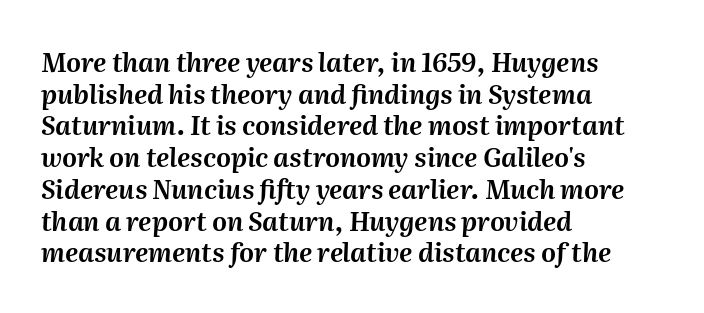
{"italic": "yes", "lean": "right", "slant_degrees": 2, "underline": "no", "align": "left", "line_spacing_ratio": 1.22, "letter_spacing": "normal", "letter_spacing_em": 0.0, "glyph_px": 26}
